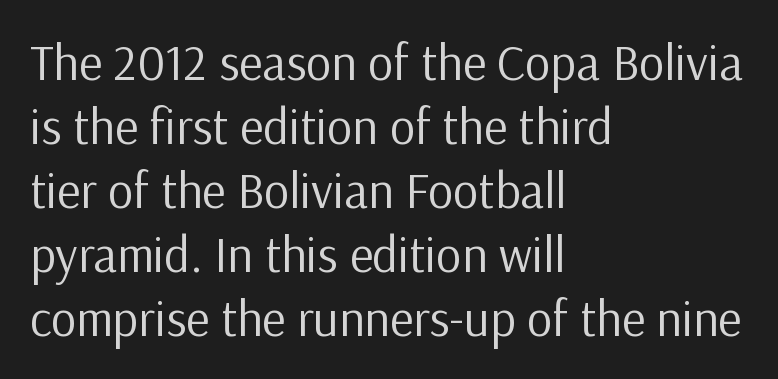
In terms of posture, this sample is upright. The foot of each line stays bare and open. The rows are spaced the way most documents space them. Serif or sans? Sans — the stroke terminals are bare.
